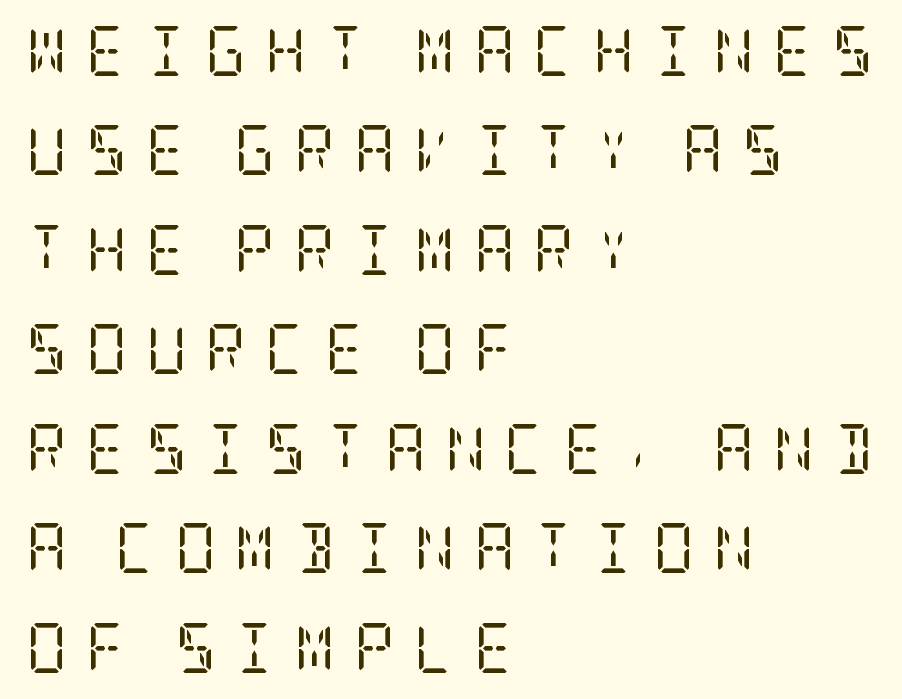
{"serif": "yes", "italic": "no", "bold": "no", "weight": "regular", "width": "condensed", "stroke_contrast": "low", "x_height": "large", "underline": "no", "align": "left", "line_spacing": "loose", "line_spacing_ratio": 1.99, "letter_spacing": "wide", "letter_spacing_em": 0.38, "glyph_px": 50}
